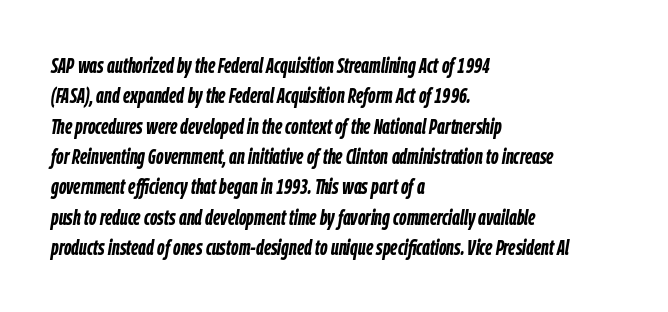
The image shows 22 px bold type, italic (leaning right); set left-aligned, normal line spacing (1.38x), normal letter spacing, not underlined.
